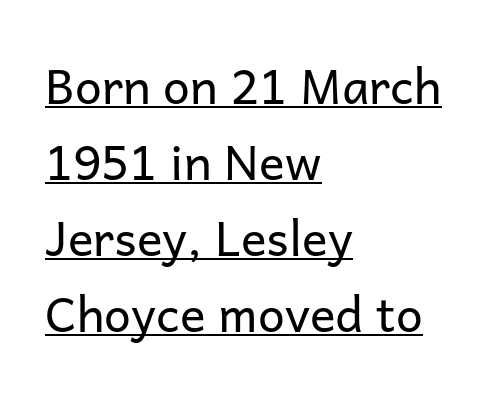
The image shows 48 px regular-weight sans-serif type, upright; set left-aligned, normal line spacing (1.58x), normal letter spacing, underlined; low stroke contrast and a medium x-height.
